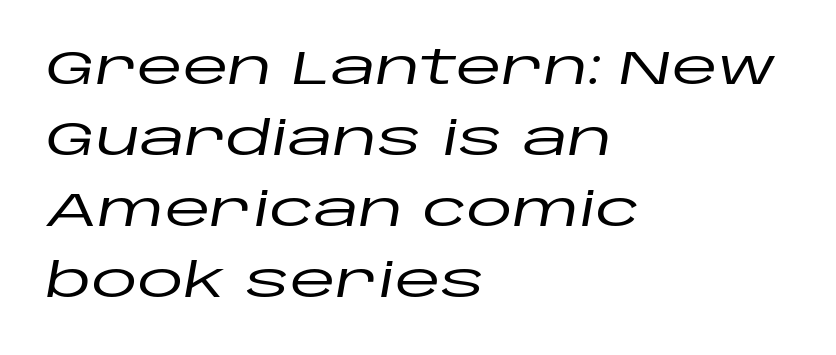
Q: Is the text italic (slanted)? A: Yes, it leans right by about 10 degrees.
Q: Is the text underlined? A: No.
Q: How is the paragraph aligned? A: Left-aligned.
Q: Is the spacing between letters normal or unusually wide? A: Normal.
Q: Is the spacing between lines tight, normal or loose? A: Normal.
Q: Width (condensed, normal, or wide)? A: Wide.
Q: Stroke contrast? A: Low.
Q: x-height? A: Large.
Q: Monospaced? A: No.
